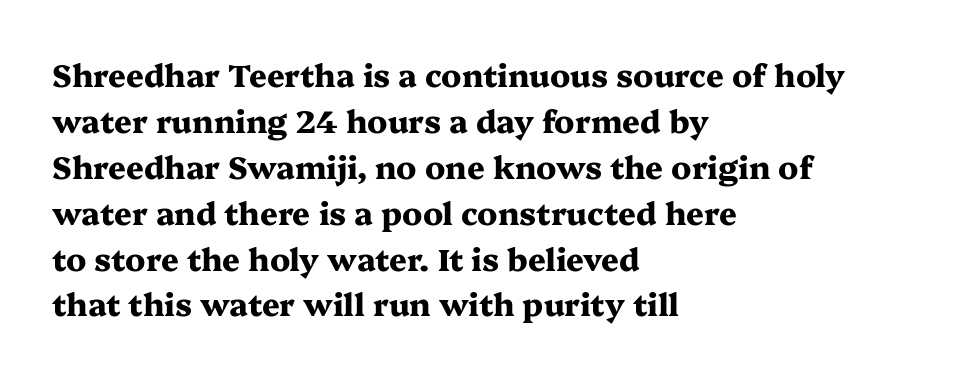
A normal amount of white space separates one row of letters from the next. Classification — serif. Emphasis by weight is at full strength: bold. Default kerning and tracking; the words read as compact shapes. The foot of each line stays bare and open.
